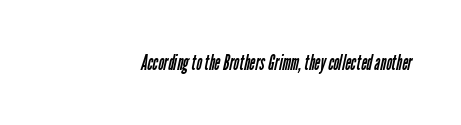
Q: Is the text bold? A: No.
Q: Is the text underlined? A: No.
Q: How is the paragraph aligned? A: Right-aligned.
Q: Is the spacing between letters normal or unusually wide? A: Normal.
